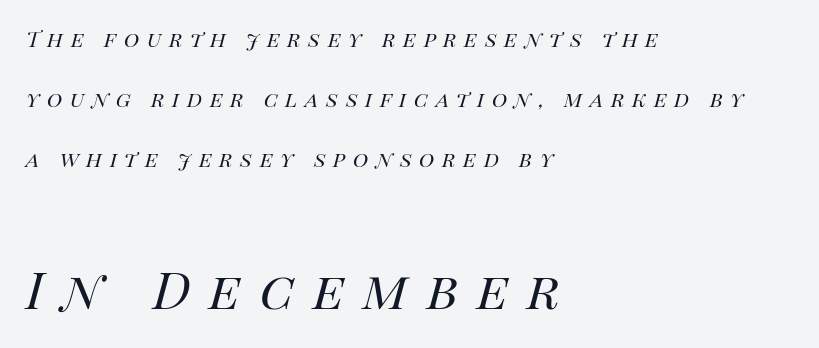
Q: Is the text bold? A: No.
Q: Is the text italic (slanted)? A: Yes, it leans right by about 14 degrees.
Q: Is the text underlined? A: No.
Q: How is the paragraph aligned? A: Left-aligned.
Q: Is the spacing between letters normal or unusually wide? A: Unusually wide.
Q: Is the spacing between lines tight, normal or loose? A: Loose.
Q: Which block of text is set in a larger size, the first (top) or the second (bottom)? A: The second (bottom) one.
Q: Width (condensed, normal, or wide)? A: Normal.
Q: Stroke contrast? A: High.
Q: x-height? A: Large.
Q: Monospaced? A: No.
